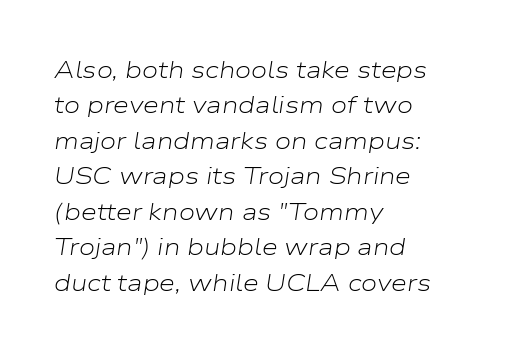
The image shows 23 px text type, italic (leaning right); set left-aligned, normal line spacing (1.54x), normal letter spacing, not underlined.
